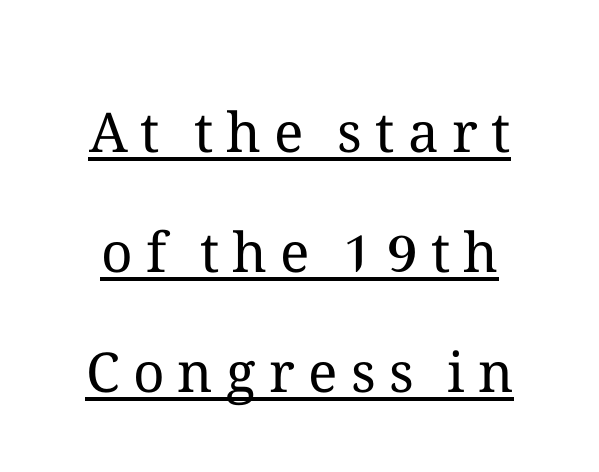
The image shows 55 px regular-weight type, upright; set centered, loose line spacing (2.18x), unusually wide letter spacing (+0.24 em), underlined; medium stroke contrast and a medium x-height.
